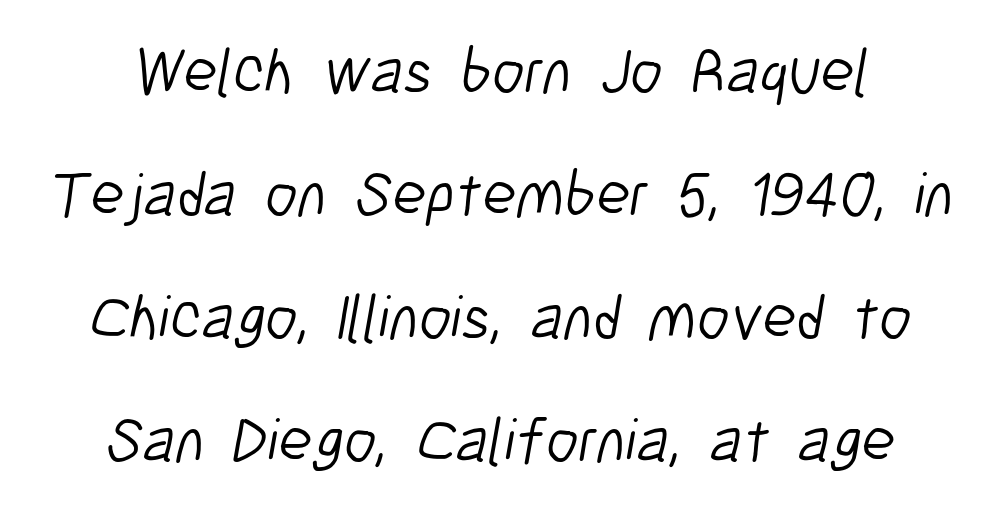
In terms of letterform style, serifs are entirely absent. This reads as an unemphasized weight, regular at the heaviest. Check the space under the baseline: it is left empty. Is there much room between lines? Yes — plenty of vertical air separates them.
